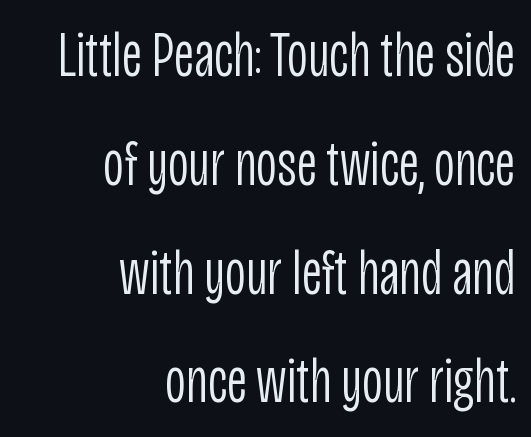
Does the lettering tilt? It doesn't — this is upright. The lines in this sample share a right terminus and differ only in where they begin. Think of a printed novel: that variable character pitch is what you see here. Quick note: underline off. Inter-character spacing is left at the font's built-in metrics. Ink coverage per letter is moderate at most.
